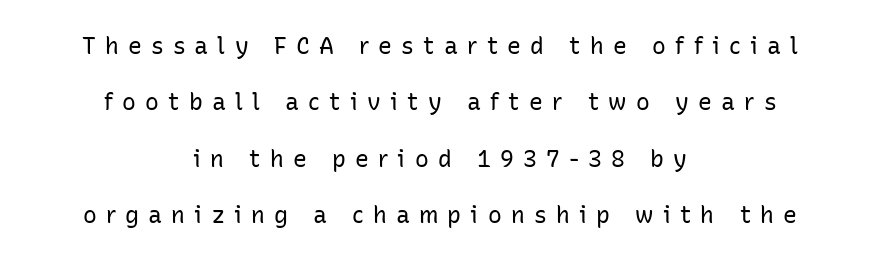
The image shows 23 px text type, upright; set centered, loose line spacing (2.45x), unusually wide letter spacing (+0.4 em), not underlined.
